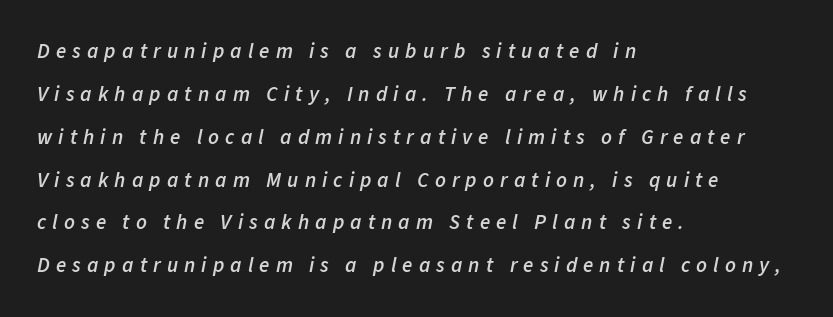
The image shows 21 px text type, italic (leaning right); set left-aligned, loose line spacing (2.04x), unusually wide letter spacing (+0.29 em), not underlined.
